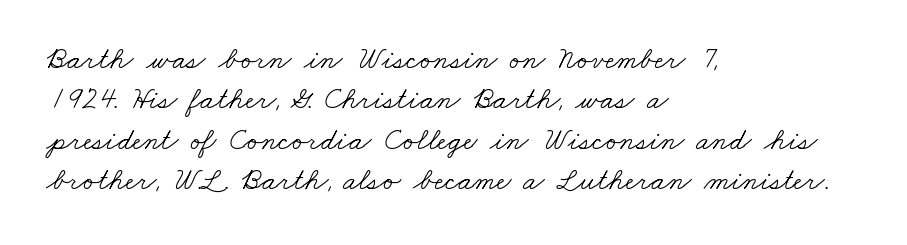
Stroke thickness stays within the range of a standard reading face or lighter. Here the designer chose a conventional face with non-uniform glyph widths. Stroke terminals: seriffed. This sample is left-justified, so line endings fall wherever the words run out. Between one letter and the next there's only the usual sliver of space. Compared with typical paragraphs, the rows here are spaced about the same.
